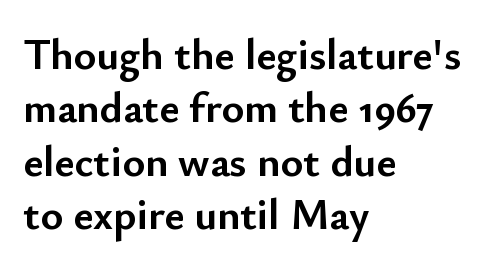
The space directly below the letters is spotless. These lines are rendered in a variable-pitch font. Heavy-handed strokes throughout: this text is bold. Type style note: lacks serifs.
